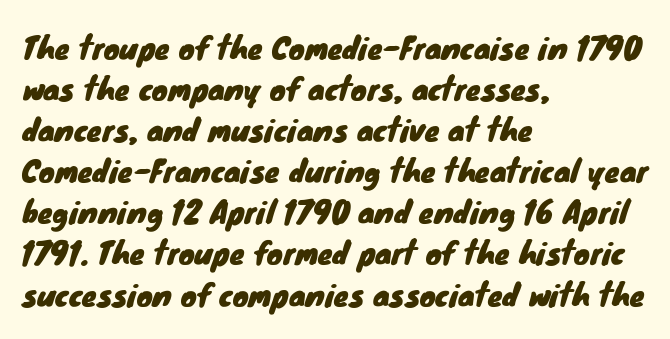
Q: Is the typeface a serif or a sans-serif typeface? A: Sans-serif.
Q: Is the text underlined? A: No.
Q: How is the paragraph aligned? A: Left-aligned.
Q: Is the spacing between letters normal or unusually wide? A: Normal.
Q: Is the spacing between lines tight, normal or loose? A: Normal.
Q: Width (condensed, normal, or wide)? A: Normal.
Q: Stroke contrast? A: Low.
Q: x-height? A: Small.
Q: Monospaced? A: No.
